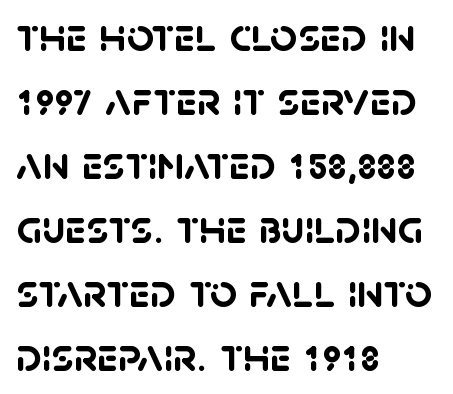
{"serif": "no", "bold": "yes", "weight": "semibold", "width": "normal", "stroke_contrast": "low", "x_height": "large", "monospaced": "no", "underline": "no", "align": "left", "line_spacing": "normal", "line_spacing_ratio": 1.36, "letter_spacing": "normal", "letter_spacing_em": 0.0, "glyph_px": 47}
